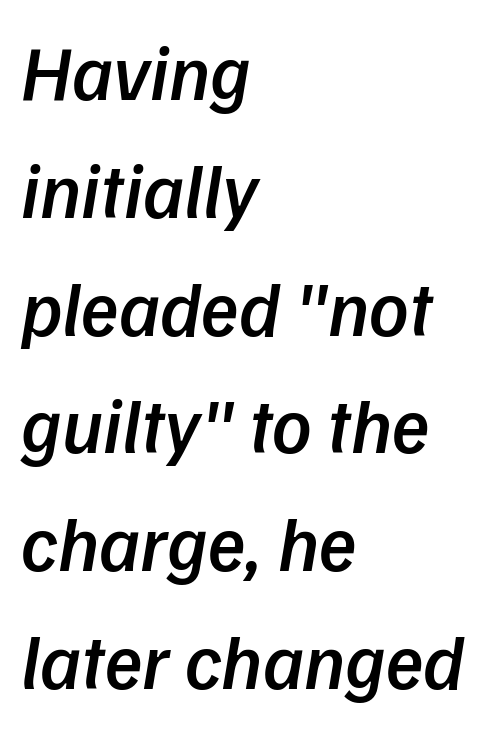
Q: Is the text bold? A: Semi-bold.
Q: Is the typeface a serif or a sans-serif typeface? A: Sans-serif.
Q: Is the text underlined? A: No.
Q: How is the paragraph aligned? A: Left-aligned.
Q: Is the spacing between letters normal or unusually wide? A: Normal.
Q: Is the spacing between lines tight, normal or loose? A: Normal.
Q: Width (condensed, normal, or wide)? A: Normal.
Q: Stroke contrast? A: Low.
Q: x-height? A: Medium.
Q: Monospaced? A: No.
